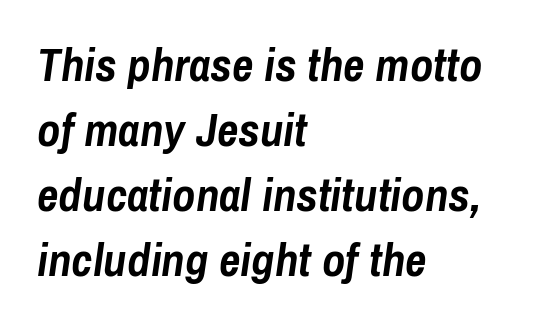
{"italic": "yes", "lean": "right", "slant_degrees": 8, "bold": "yes", "weight": "semibold", "width": "condensed", "stroke_contrast": "low", "x_height": "medium", "monospaced": "no", "underline": "no", "align": "left", "line_spacing": "normal", "line_spacing_ratio": 1.38, "letter_spacing": "normal", "letter_spacing_em": 0.0, "glyph_px": 47}
